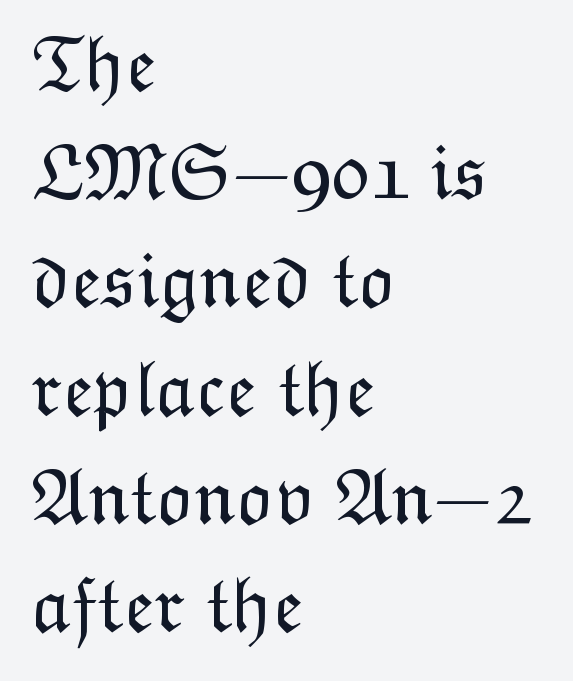
{"italic": "no", "bold": "no", "weight": "light", "width": "normal", "stroke_contrast": "low", "x_height": "medium", "monospaced": "no", "underline": "no", "align": "left", "line_spacing": "normal", "line_spacing_ratio": 1.37, "letter_spacing": "normal", "letter_spacing_em": 0.0, "glyph_px": 79}
